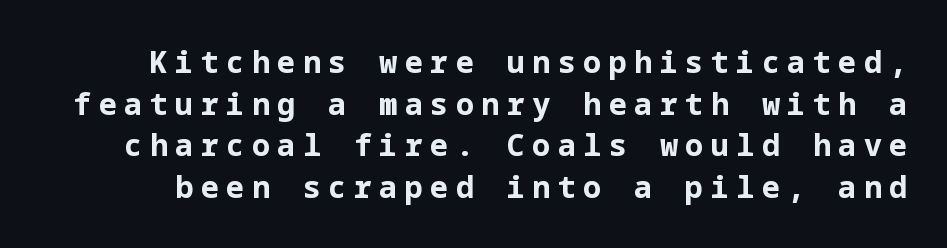
The image shows 30 px bold sans-serif type, upright; set normal line spacing (1.39x), unusually wide letter spacing (+0.25 em), not underlined; low stroke contrast and a medium x-height.
